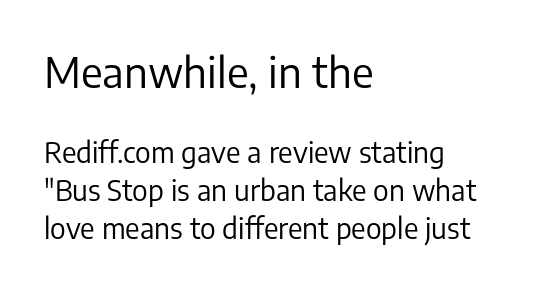
Q: Is the text bold? A: No.
Q: Is the text italic (slanted)? A: No, it is upright.
Q: Is the typeface a serif or a sans-serif typeface? A: Sans-serif.
Q: Is the text underlined? A: No.
Q: How is the paragraph aligned? A: Left-aligned.
Q: Is the spacing between letters normal or unusually wide? A: Normal.
Q: Is the spacing between lines tight, normal or loose? A: Normal.
Q: Which block of text is set in a larger size, the first (top) or the second (bottom)? A: The first (top) one.
Q: Width (condensed, normal, or wide)? A: Normal.
Q: Stroke contrast? A: Low.
Q: x-height? A: Medium.
Q: Monospaced? A: No.
